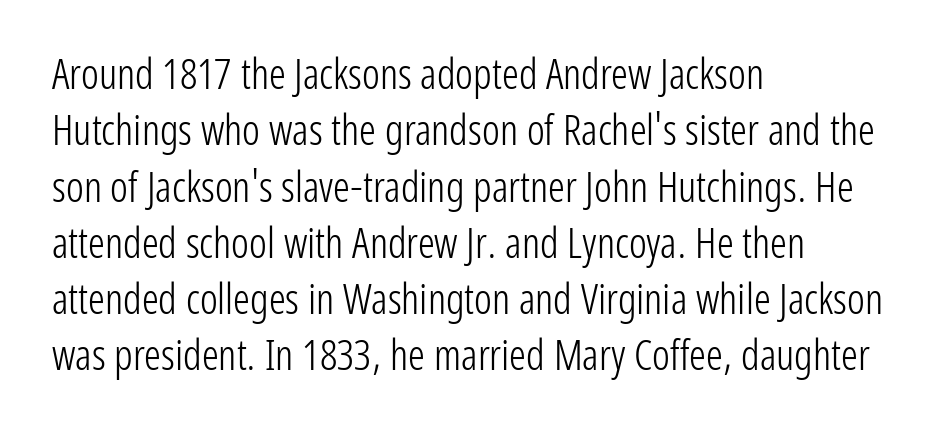
Q: Is the text bold? A: No.
Q: Is the text italic (slanted)? A: No, it is upright.
Q: Is the typeface a serif or a sans-serif typeface? A: Sans-serif.
Q: Is the text underlined? A: No.
Q: How is the paragraph aligned? A: Left-aligned.
Q: Is the spacing between letters normal or unusually wide? A: Normal.
Q: Is the spacing between lines tight, normal or loose? A: Normal.
Q: Width (condensed, normal, or wide)? A: Condensed.
Q: Stroke contrast? A: Low.
Q: x-height? A: Medium.
Q: Monospaced? A: No.
